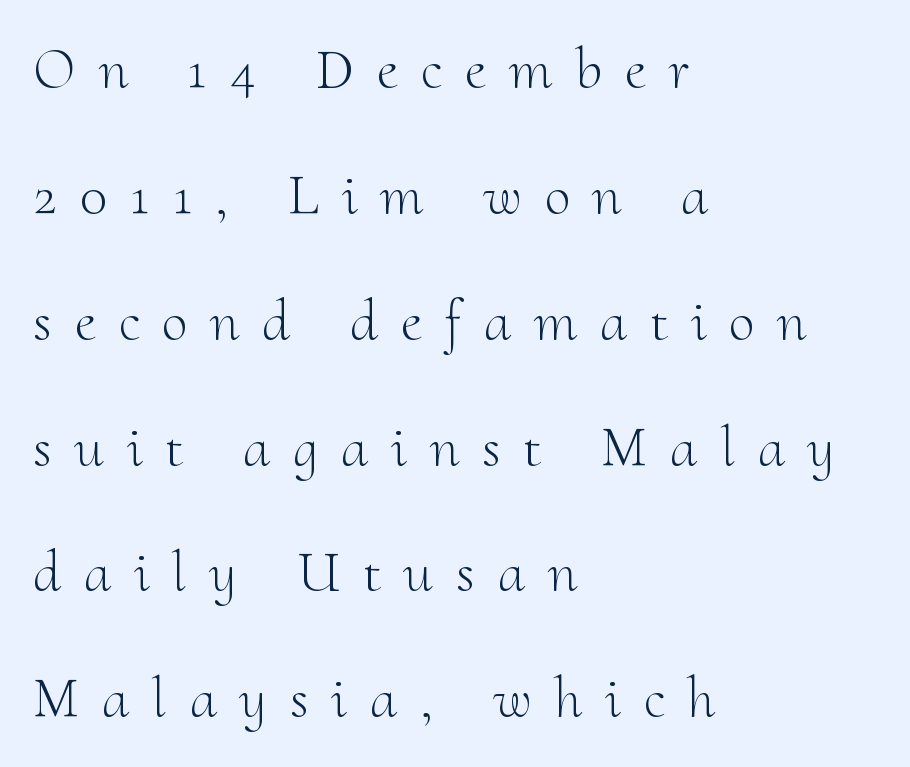
Q: Is the text bold? A: No.
Q: Is the text italic (slanted)? A: No, it is upright.
Q: Is the typeface a serif or a sans-serif typeface? A: Serif.
Q: Is the text underlined? A: No.
Q: How is the paragraph aligned? A: Left-aligned.
Q: Is the spacing between letters normal or unusually wide? A: Unusually wide.
Q: Is the spacing between lines tight, normal or loose? A: Loose.
Q: Width (condensed, normal, or wide)? A: Normal.
Q: Stroke contrast? A: Medium.
Q: x-height? A: Small.
Q: Monospaced? A: No.
